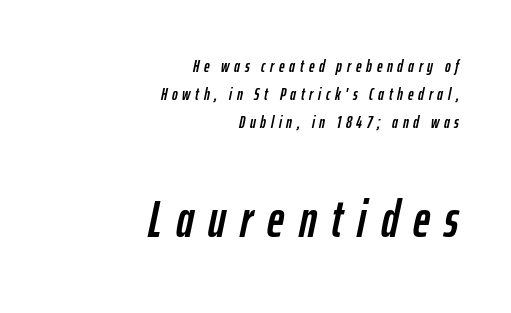
The image shows 52 px condensed type, italic (leaning right); set right-aligned, normal line spacing (1.64x), unusually wide letter spacing (+0.28 em), not underlined; the second (bottom) block is 3.06x larger; low stroke contrast and a medium x-height.
